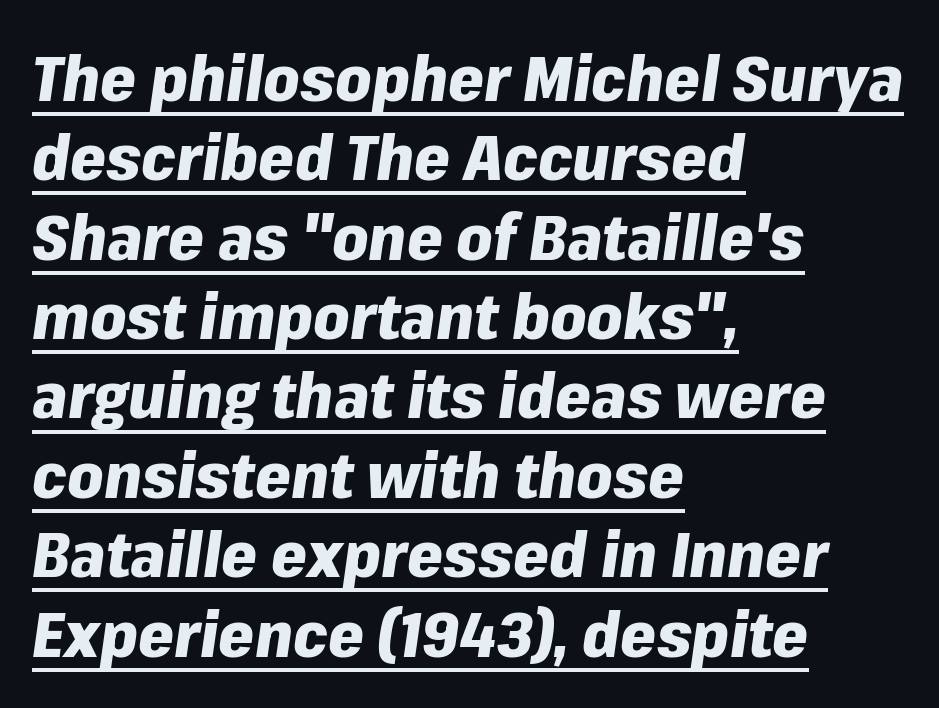
Q: Is the text bold? A: Yes.
Q: Is the text italic (slanted)? A: Yes, it leans right by about 8 degrees.
Q: Is the text underlined? A: Yes.
Q: How is the paragraph aligned? A: Left-aligned.
Q: Is the spacing between letters normal or unusually wide? A: Normal.
Q: Width (condensed, normal, or wide)? A: Normal.
Q: Stroke contrast? A: Low.
Q: x-height? A: Medium.
Q: Monospaced? A: No.
